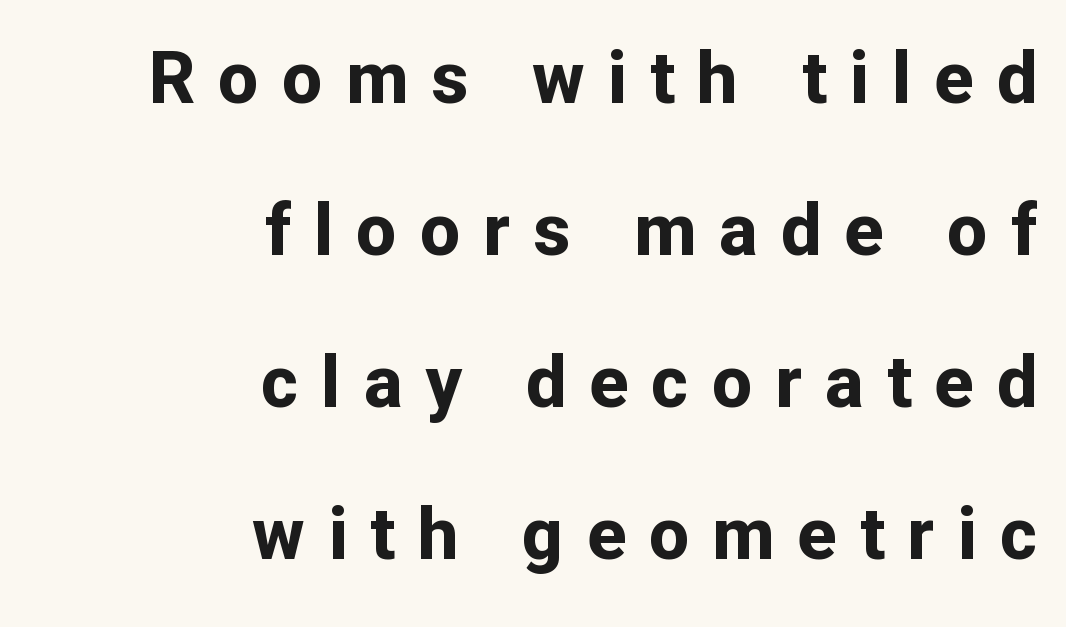
{"serif": "no", "italic": "no", "bold": "yes", "weight": "bold", "width": "normal", "stroke_contrast": "low", "x_height": "medium", "monospaced": "no", "underline": "no", "align": "right", "line_spacing": "loose", "line_spacing_ratio": 2.11, "letter_spacing": "wide", "letter_spacing_em": 0.32, "glyph_px": 72}
